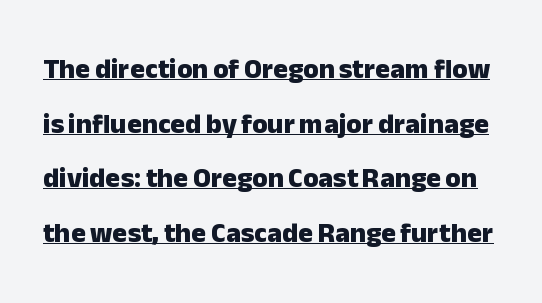
These lines are rendered in a variable-pitch font. Rendered with straight, roman letterforms. Baseline-to-baseline distance is far greater than the letter height. The face used here is rendered with its standard letterfit. Its strokes are broad and dark, the hallmark of bold type. You can see a thin bar hugging the bottom of the glyphs.
